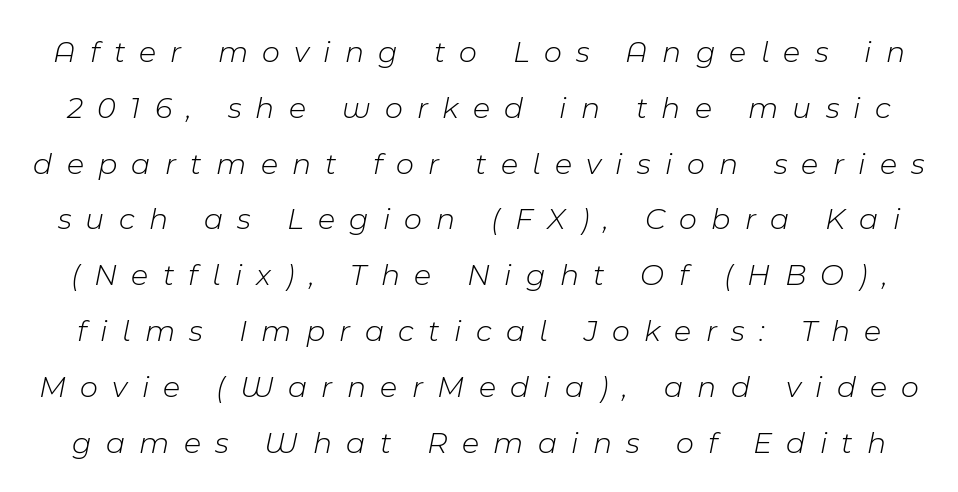
The image shows 31 px light type, italic (leaning right); set line spacing 1.8x, unusually wide letter spacing (+0.46 em), not underlined; low stroke contrast and a medium x-height.
